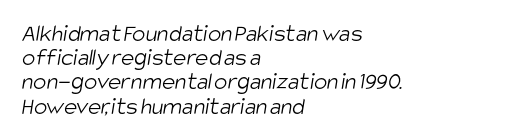
Underline: absent. Look at the tracking — it's just the regular setting, nothing added. The paragraph shown leans on its left margin. This reads as an unemphasized weight, regular at the heaviest.
